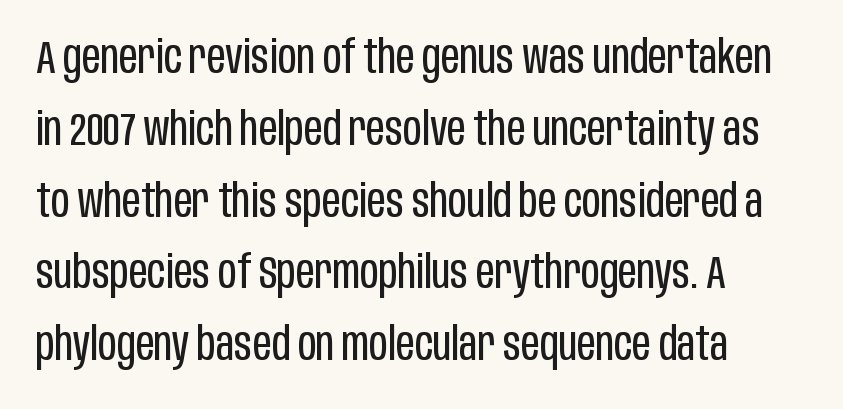
The image shows 46 px regular-weight, condensed sans-serif type, upright; set left-aligned, normal line spacing (1.56x), normal letter spacing, not underlined; low stroke contrast and a large x-height.
